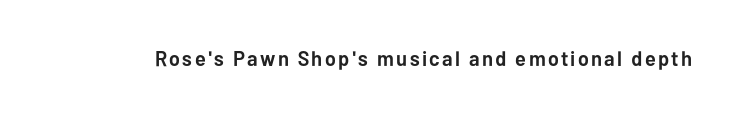
The image shows 21 px bold type, upright; set not underlined.
